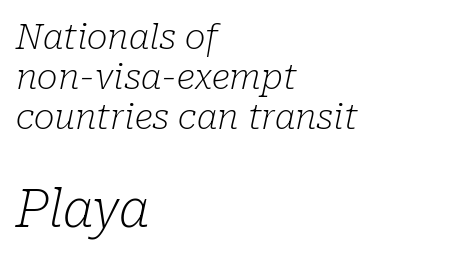
{"serif": "yes", "italic": "yes", "lean": "right", "slant_degrees": 10, "bold": "no", "weight": "light", "width": "normal", "stroke_contrast": "low", "x_height": "medium", "monospaced": "no", "underline": "no", "align": "left", "line_spacing": "tight", "line_spacing_ratio": 1.15, "letter_spacing": "normal", "letter_spacing_em": 0.0, "larger_block": "second", "size_ratio": 1.49, "glyph_px": 52}
